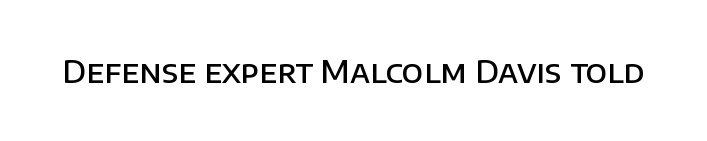
The image shows 31 px semibold sans-serif type, upright; set normal letter spacing, not underlined; low stroke contrast and a large x-height.
